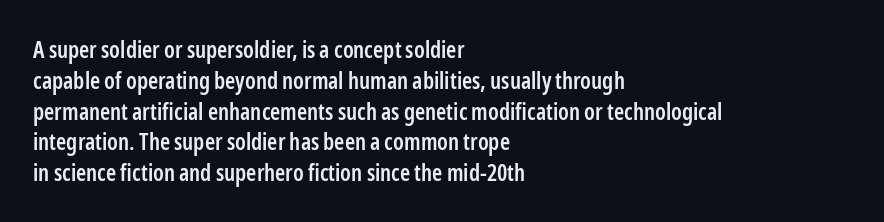
{"italic": "no", "bold": "semi", "underline": "no", "align": "left", "line_spacing": "normal", "line_spacing_ratio": 1.34, "letter_spacing": "normal", "letter_spacing_em": 0.0, "glyph_px": 23}
